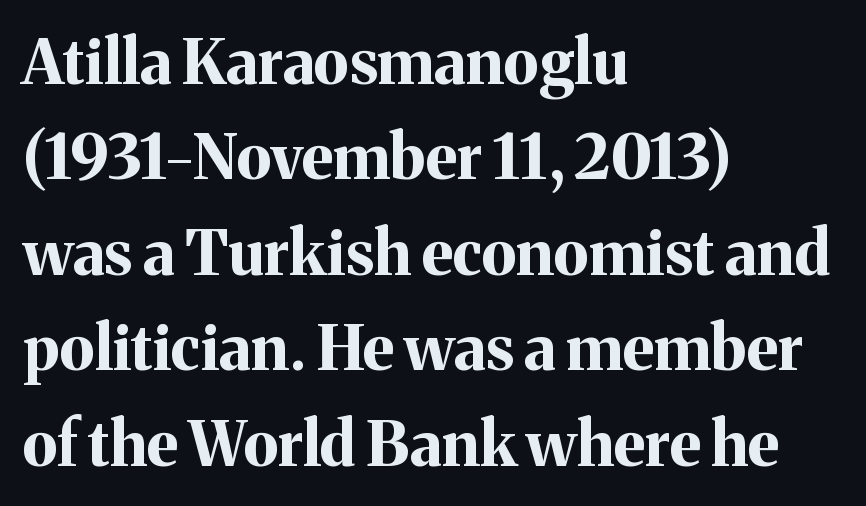
{"serif": "yes", "italic": "no", "bold": "yes", "weight": "bold", "width": "normal", "stroke_contrast": "medium", "x_height": "medium", "monospaced": "no", "underline": "no", "align": "left", "line_spacing": "normal", "line_spacing_ratio": 1.54, "letter_spacing": "normal", "letter_spacing_em": 0.0, "glyph_px": 62}
